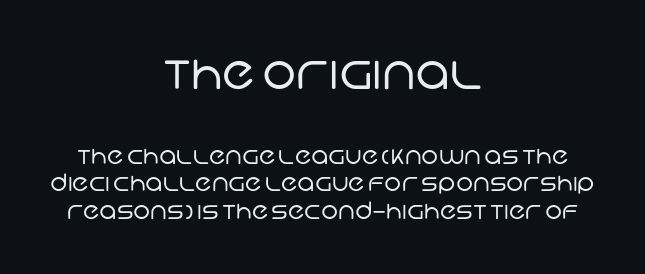
{"serif": "no", "bold": "no", "weight": "regular", "width": "normal", "stroke_contrast": "low", "x_height": "large", "monospaced": "no", "underline": "no", "align": "center", "line_spacing": "tight", "line_spacing_ratio": 1.15, "letter_spacing": "normal", "letter_spacing_em": 0.0, "larger_block": "first", "size_ratio": 2.0, "glyph_px": 48}
